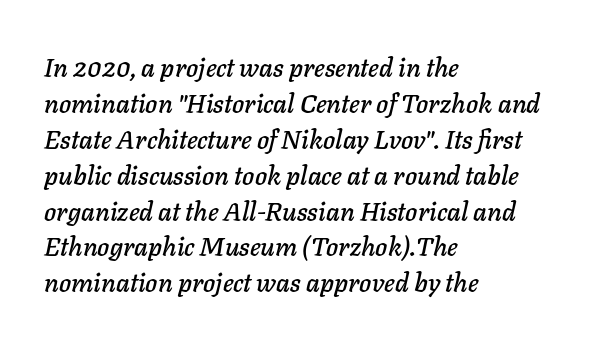
Q: Is the text italic (slanted)? A: Yes, it leans right by about 11 degrees.
Q: Is the text underlined? A: No.
Q: How is the paragraph aligned? A: Left-aligned.
Q: Is the spacing between letters normal or unusually wide? A: Normal.
Q: Is the spacing between lines tight, normal or loose? A: Normal.
